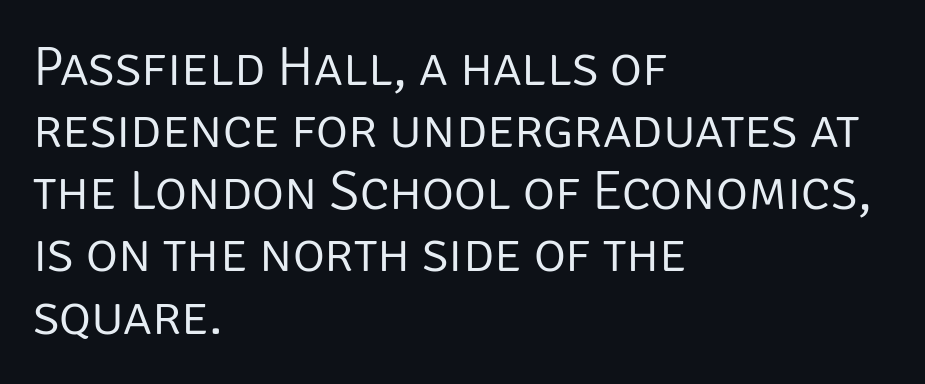
{"serif": "no", "italic": "no", "bold": "no", "weight": "light", "width": "normal", "stroke_contrast": "low", "x_height": "large", "monospaced": "no", "underline": "no", "align": "left", "line_spacing": "tight", "line_spacing_ratio": 1.13, "letter_spacing": "normal", "letter_spacing_em": 0.0, "glyph_px": 55}
